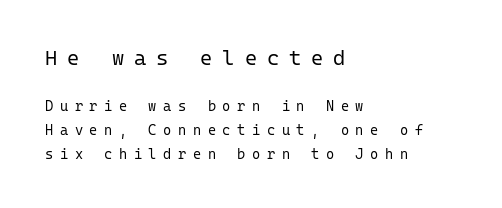
The image shows 21 px text type, upright; set left-aligned, line spacing 1.71x, unusually wide letter spacing (+0.47 em), not underlined; the first (top) block is 1.5x larger.
